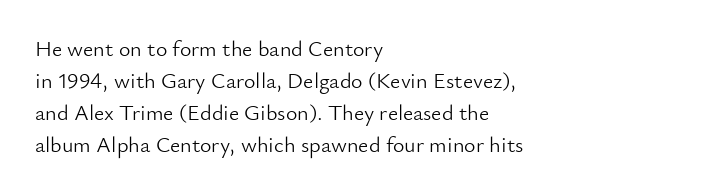
{"italic": "no", "bold": "no", "underline": "no", "align": "left", "line_spacing": "normal", "line_spacing_ratio": 1.46, "letter_spacing": "normal", "letter_spacing_em": 0.0, "glyph_px": 22}
